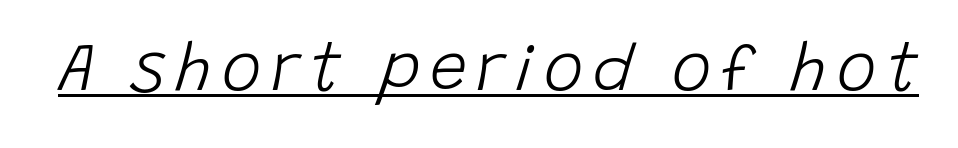
Q: Is the text bold? A: No.
Q: Is the text italic (slanted)? A: Yes, it leans right by about 15 degrees.
Q: Is the text underlined? A: Yes.
Q: Width (condensed, normal, or wide)? A: Normal.
Q: Stroke contrast? A: Low.
Q: x-height? A: Large.
Q: Monospaced? A: No.
